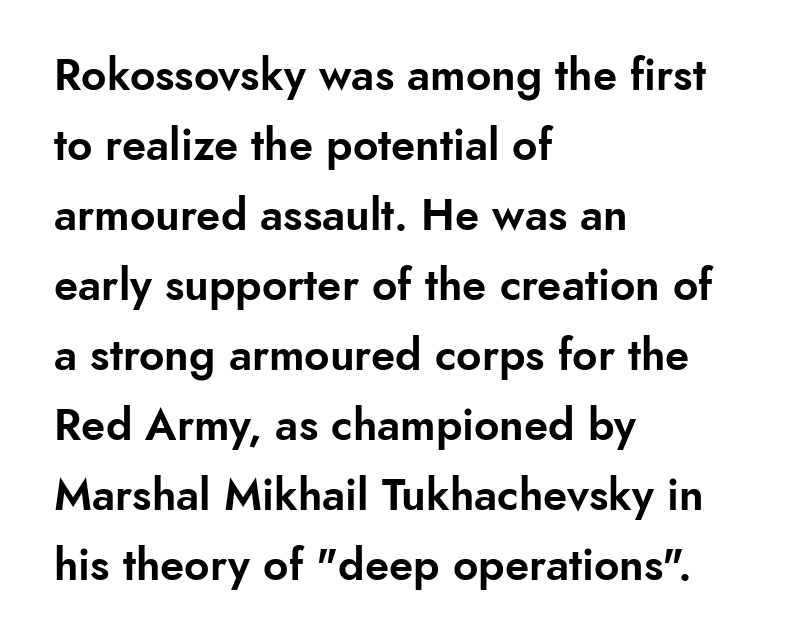
Q: Is the text italic (slanted)? A: No, it is upright.
Q: Is the typeface a serif or a sans-serif typeface? A: Sans-serif.
Q: Is the text underlined? A: No.
Q: How is the paragraph aligned? A: Left-aligned.
Q: Is the spacing between letters normal or unusually wide? A: Normal.
Q: Is the spacing between lines tight, normal or loose? A: Normal.
Q: Width (condensed, normal, or wide)? A: Normal.
Q: Stroke contrast? A: Low.
Q: x-height? A: Small.
Q: Monospaced? A: No.
